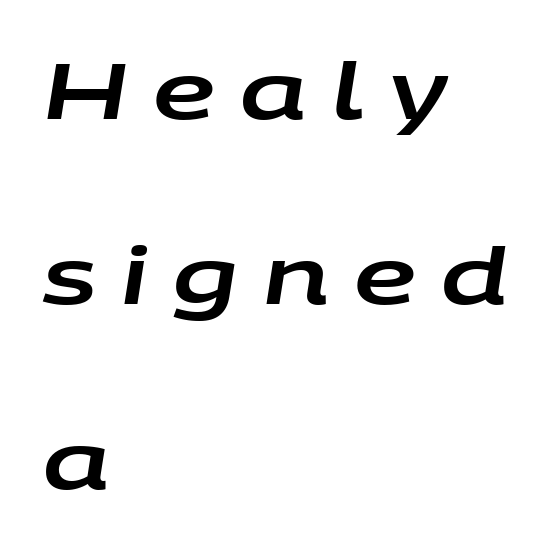
Q: Is the text italic (slanted)? A: Yes, it leans right by about 9 degrees.
Q: Is the text underlined? A: No.
Q: How is the paragraph aligned? A: Left-aligned.
Q: Is the spacing between letters normal or unusually wide? A: Unusually wide.
Q: Is the spacing between lines tight, normal or loose? A: Loose.
Q: Width (condensed, normal, or wide)? A: Wide.
Q: Stroke contrast? A: Low.
Q: x-height? A: Large.
Q: Monospaced? A: No.
